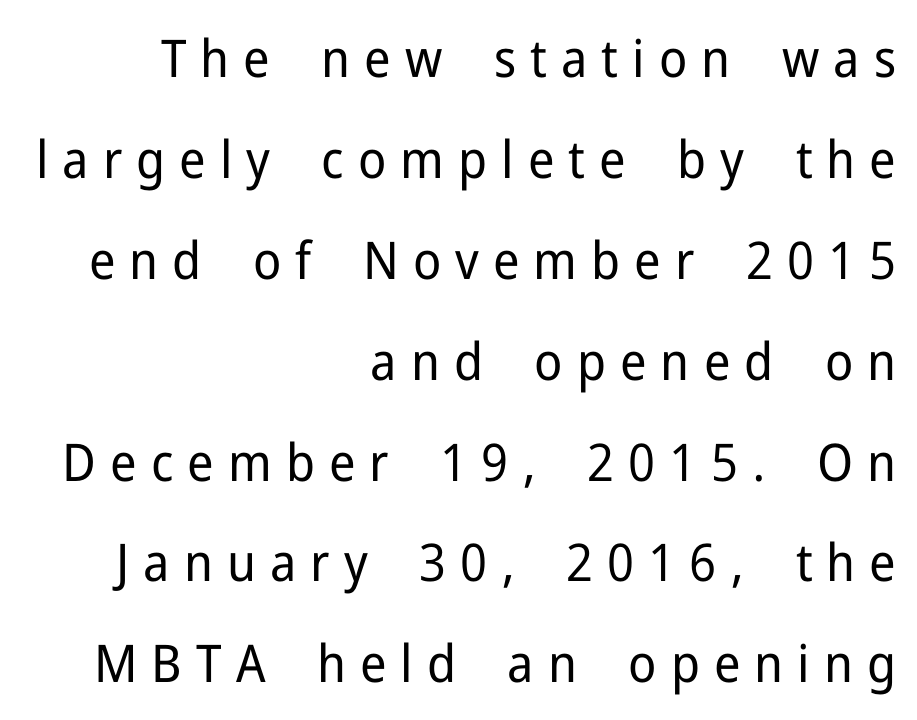
Q: Is the text bold? A: No.
Q: Is the text italic (slanted)? A: No, it is upright.
Q: Is the typeface a serif or a sans-serif typeface? A: Sans-serif.
Q: Is the text underlined? A: No.
Q: How is the paragraph aligned? A: Right-aligned.
Q: Is the spacing between letters normal or unusually wide? A: Unusually wide.
Q: Is the spacing between lines tight, normal or loose? A: Loose.
Q: Width (condensed, normal, or wide)? A: Normal.
Q: Stroke contrast? A: Low.
Q: x-height? A: Medium.
Q: Monospaced? A: No.
